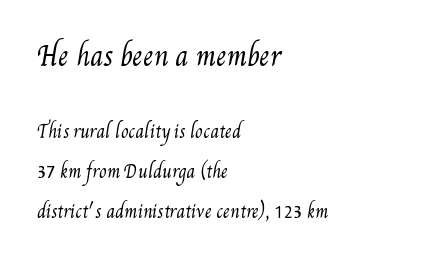
Regarding leading, the lines here are spaced well apart. In terms of letterspacing, this is plain default setting. The text block is weighted toward the left margin, trailing off unevenly rightward. Any mark beneath the type? The region is blank. The designer gave the opening block more size than the closing block. Counters stay open thanks to moderate or lighter strokes.
